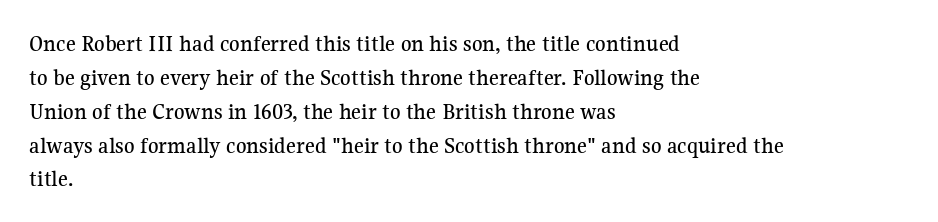
Q: Is the text italic (slanted)? A: No, it is upright.
Q: Is the text underlined? A: No.
Q: How is the paragraph aligned? A: Left-aligned.
Q: Is the spacing between letters normal or unusually wide? A: Normal.
Q: Is the spacing between lines tight, normal or loose? A: Normal.
